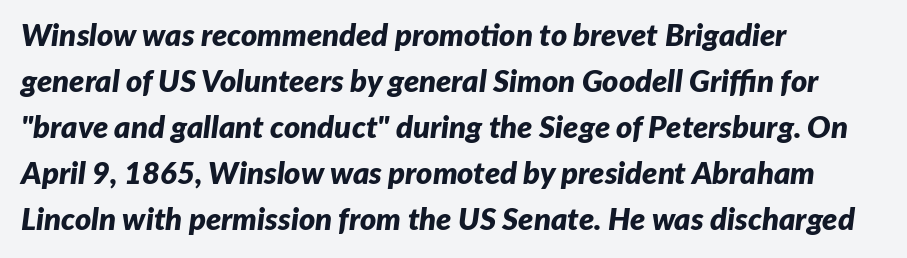
The rendering applies a slant to the glyphs. One-word summary of the alignment: left. Varying glyph widths throughout — classic text-font behaviour. Short note: letters normally spaced. Underline: absent.
